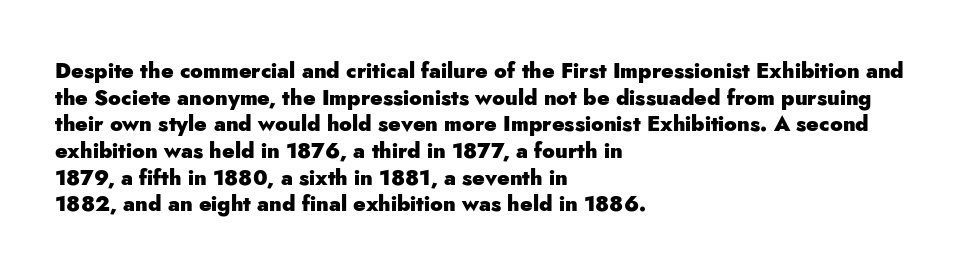
{"italic": "no", "bold": "yes", "underline": "no", "align": "left", "line_spacing": "normal", "line_spacing_ratio": 1.27, "letter_spacing": "normal", "letter_spacing_em": 0.0, "glyph_px": 21}
